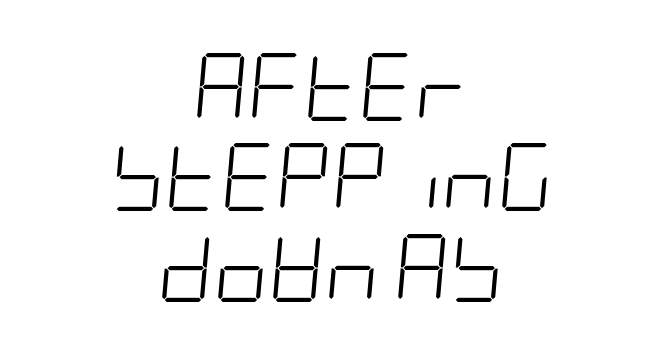
Q: Is the text bold? A: No.
Q: Is the text italic (slanted)? A: Yes, it leans right by about 5 degrees.
Q: Is the text underlined? A: No.
Q: How is the paragraph aligned? A: Centered.
Q: Is the spacing between letters normal or unusually wide? A: Normal.
Q: Is the spacing between lines tight, normal or loose? A: Normal.
Q: Width (condensed, normal, or wide)? A: Condensed.
Q: Stroke contrast? A: Low.
Q: x-height? A: Large.
